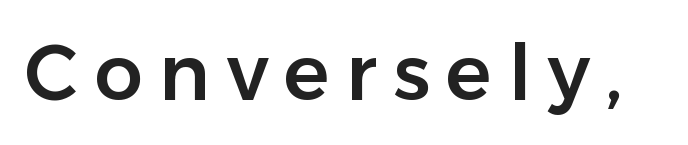
{"serif": "no", "italic": "no", "width": "normal", "stroke_contrast": "low", "x_height": "medium", "monospaced": "no", "underline": "no", "letter_spacing": "wide", "letter_spacing_em": 0.21, "glyph_px": 77}
